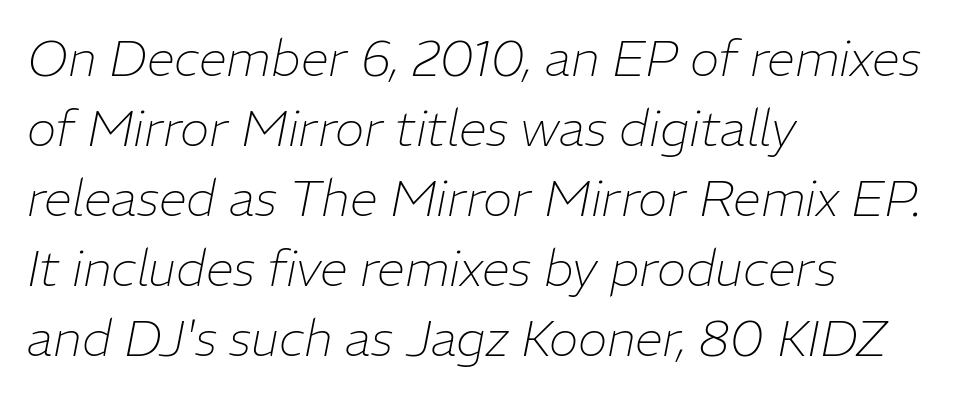
{"italic": "yes", "lean": "right", "slant_degrees": 11, "bold": "no", "weight": "thin", "width": "normal", "stroke_contrast": "low", "x_height": "medium", "monospaced": "no", "underline": "no", "align": "left", "line_spacing": "normal", "line_spacing_ratio": 1.4, "letter_spacing": "normal", "letter_spacing_em": 0.0, "glyph_px": 50}
